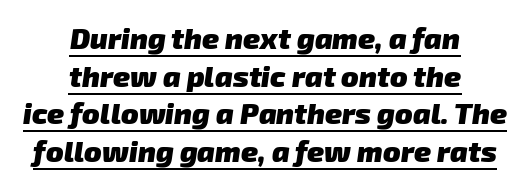
Q: Is the text bold? A: Yes.
Q: Is the typeface a serif or a sans-serif typeface? A: Sans-serif.
Q: Is the text underlined? A: Yes.
Q: How is the paragraph aligned? A: Centered.
Q: Is the spacing between letters normal or unusually wide? A: Normal.
Q: Is the spacing between lines tight, normal or loose? A: Normal.
Q: Width (condensed, normal, or wide)? A: Normal.
Q: Stroke contrast? A: Low.
Q: x-height? A: Medium.
Q: Monospaced? A: No.
